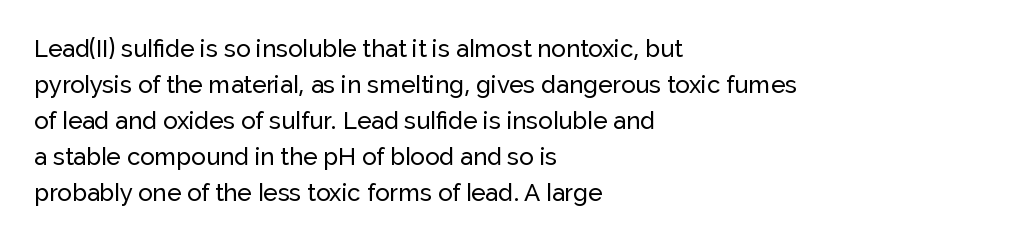
{"italic": "no", "underline": "no", "align": "left", "line_spacing": "normal", "line_spacing_ratio": 1.5, "letter_spacing": "normal", "letter_spacing_em": 0.0, "glyph_px": 24}
